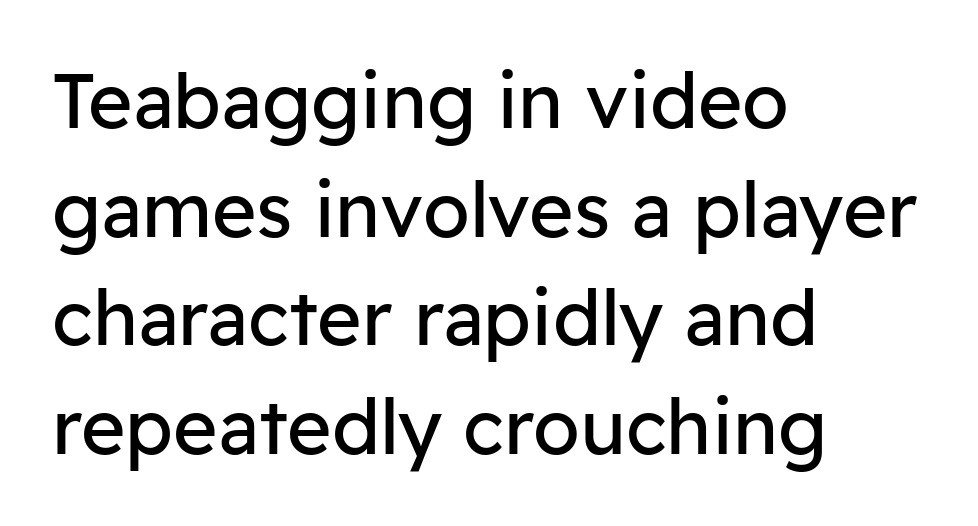
The letters advance in unequal steps, a hallmark of proportional type. Leading matches the norm, producing a regular column. The string is rendered with underlining switched off. Check where the strokes stop: nothing finishes them off — pure sans. Which margin do the lines hug? The left one — the right edge is uneven. Unlike italic type, these characters show no tilt at all.
